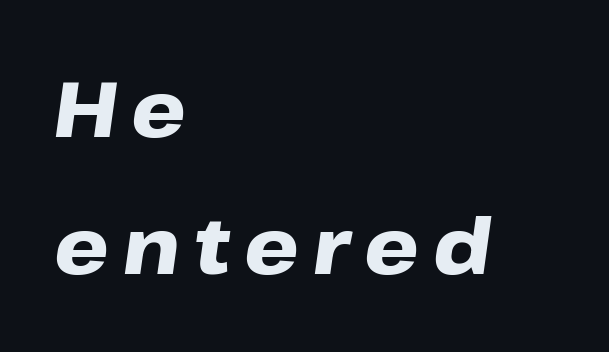
The image shows 77 px heavy, wide type, italic (leaning right); set left-aligned, line spacing 1.78x, not underlined; low stroke contrast and a medium x-height.
